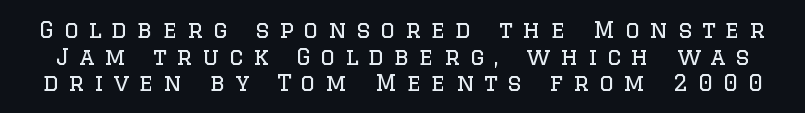
The image shows 23 px text type, upright; set line spacing 1.16x, unusually wide letter spacing (+0.43 em), not underlined.
